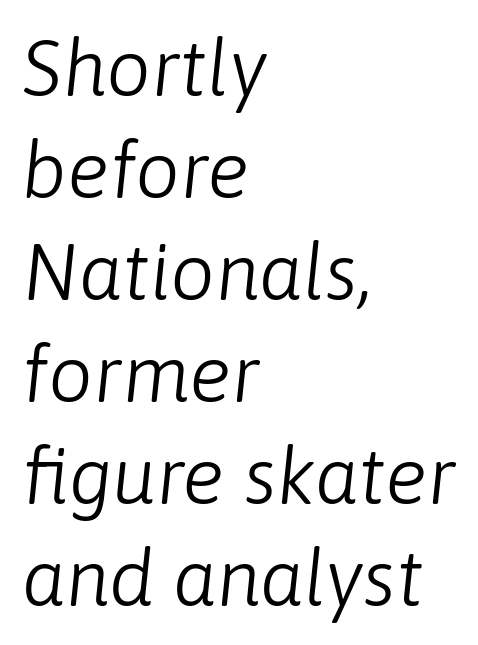
Q: Is the text bold? A: No.
Q: Is the text italic (slanted)? A: Yes, it leans right by about 6 degrees.
Q: Is the text underlined? A: No.
Q: How is the paragraph aligned? A: Left-aligned.
Q: Is the spacing between letters normal or unusually wide? A: Normal.
Q: Is the spacing between lines tight, normal or loose? A: Normal.
Q: Width (condensed, normal, or wide)? A: Normal.
Q: Stroke contrast? A: Low.
Q: x-height? A: Medium.
Q: Monospaced? A: No.
